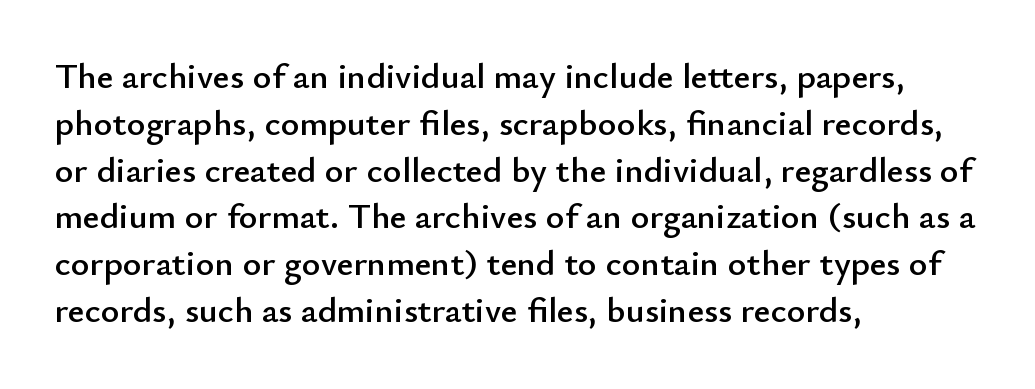
Q: Is the text italic (slanted)? A: No, it is upright.
Q: Is the typeface a serif or a sans-serif typeface? A: Sans-serif.
Q: Is the text underlined? A: No.
Q: How is the paragraph aligned? A: Left-aligned.
Q: Is the spacing between letters normal or unusually wide? A: Normal.
Q: Is the spacing between lines tight, normal or loose? A: Normal.
Q: Width (condensed, normal, or wide)? A: Normal.
Q: Stroke contrast? A: Low.
Q: x-height? A: Small.
Q: Monospaced? A: No.
